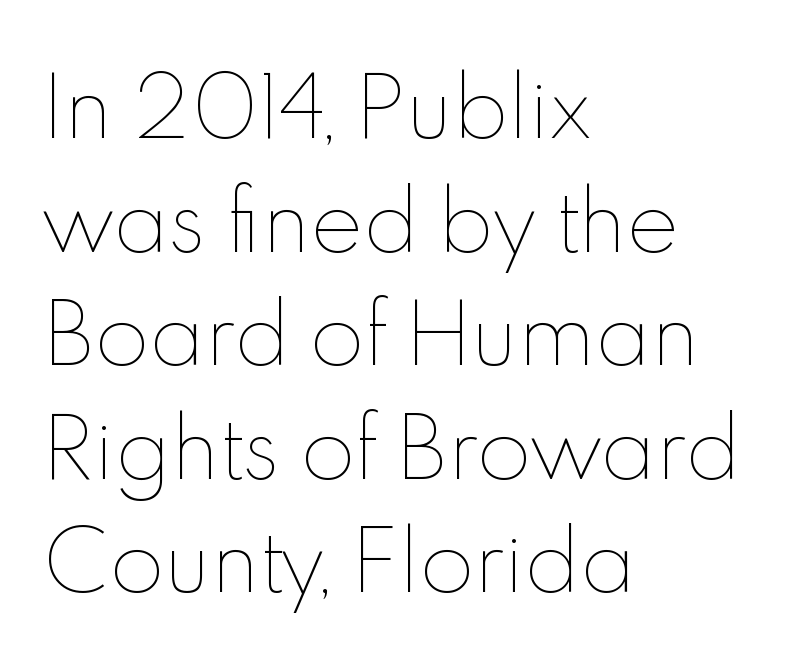
{"italic": "no", "bold": "no", "weight": "thin", "width": "normal", "x_height": "small", "monospaced": "no", "underline": "no", "align": "left", "line_spacing": "normal", "line_spacing_ratio": 1.42, "letter_spacing": "normal", "letter_spacing_em": 0.0, "glyph_px": 80}
